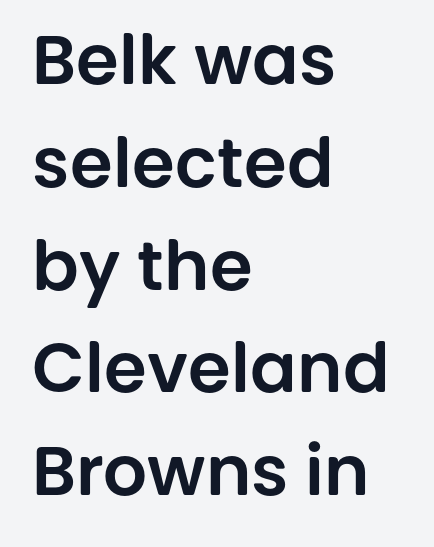
The image shows 69 px sans-serif type, upright; set left-aligned, normal line spacing (1.49x), normal letter spacing, not underlined; low stroke contrast and a large x-height.
